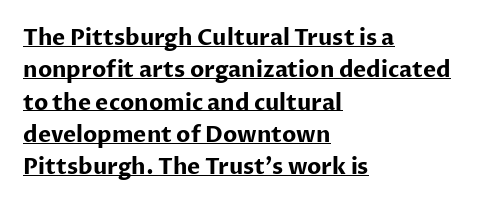
The image shows 22 px bold type, upright; set left-aligned, normal line spacing (1.47x), normal letter spacing, underlined.
